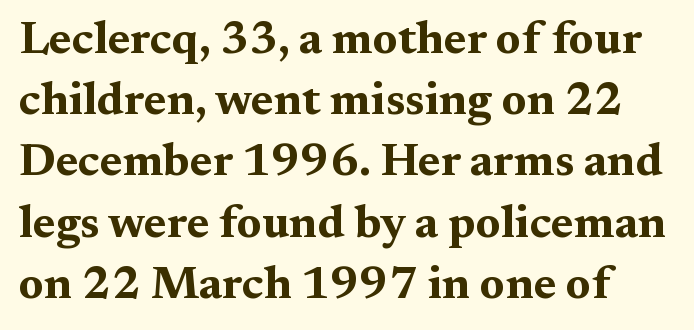
Q: Is the text bold? A: Yes.
Q: Is the text italic (slanted)? A: No, it is upright.
Q: Is the typeface a serif or a sans-serif typeface? A: Serif.
Q: Is the text underlined? A: No.
Q: Is the spacing between letters normal or unusually wide? A: Normal.
Q: Is the spacing between lines tight, normal or loose? A: Normal.
Q: Width (condensed, normal, or wide)? A: Wide.
Q: Stroke contrast? A: Medium.
Q: x-height? A: Medium.
Q: Monospaced? A: No.
